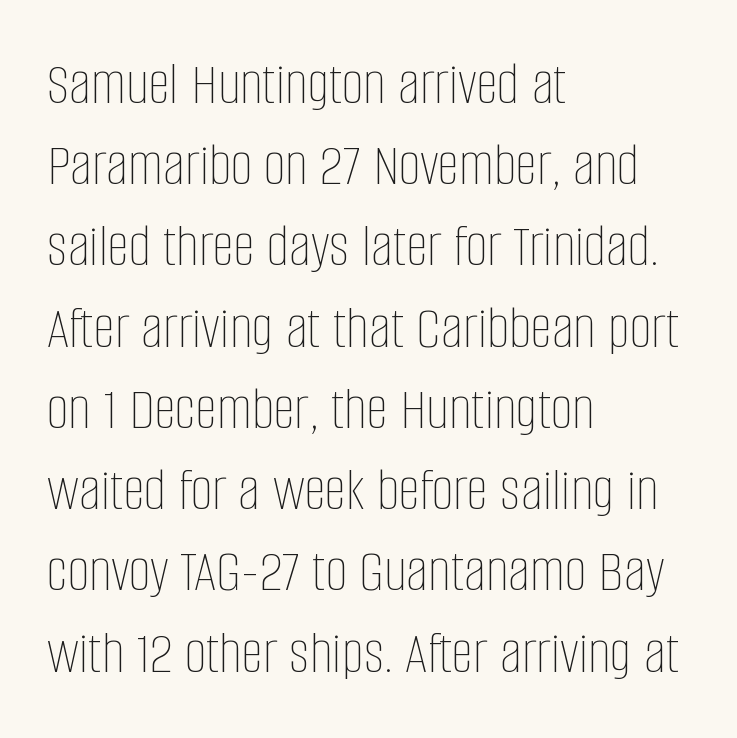
Q: Is the text bold? A: No.
Q: Is the text italic (slanted)? A: No, it is upright.
Q: Is the text underlined? A: No.
Q: How is the paragraph aligned? A: Left-aligned.
Q: Is the spacing between letters normal or unusually wide? A: Normal.
Q: Is the spacing between lines tight, normal or loose? A: Normal.
Q: Width (condensed, normal, or wide)? A: Condensed.
Q: Stroke contrast? A: Low.
Q: x-height? A: Large.
Q: Monospaced? A: No.
